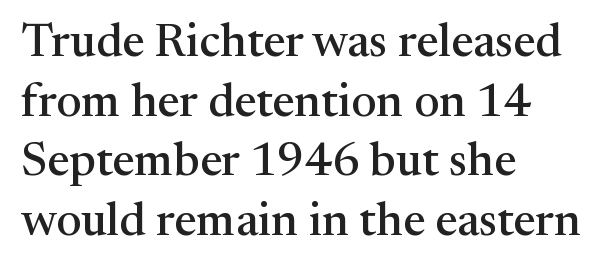
The image shows 47 px serif type, upright; set left-aligned, normal line spacing (1.27x), normal letter spacing, not underlined; medium stroke contrast and a medium x-height.
